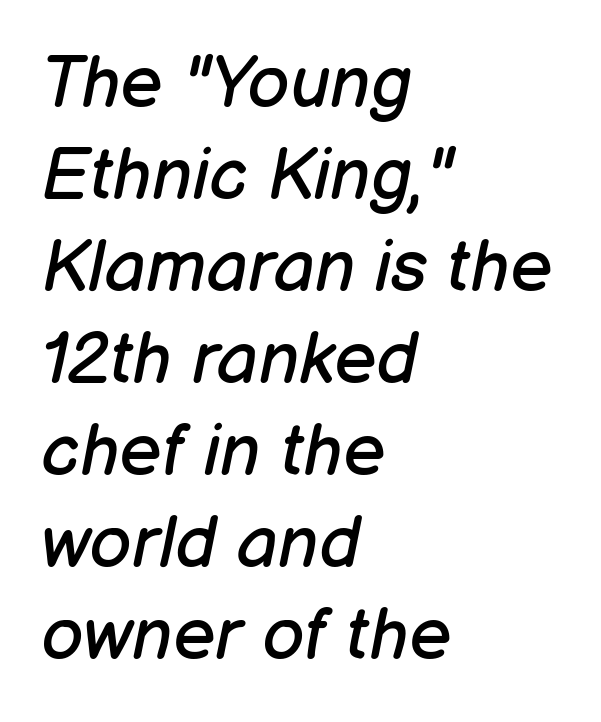
The image shows 73 px regular-weight type, italic (leaning right); set left-aligned, normal line spacing (1.26x), normal letter spacing, not underlined; low stroke contrast and a medium x-height.
